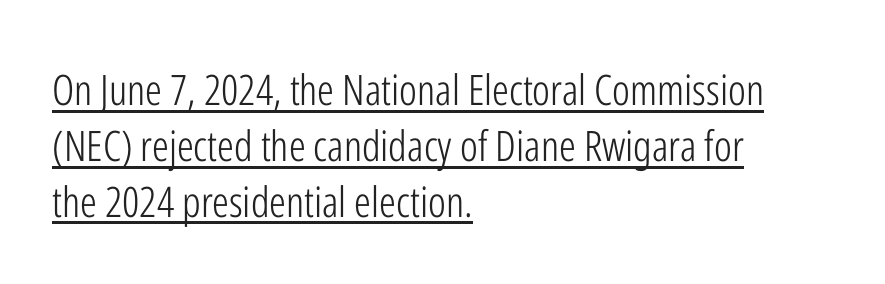
Q: Is the text bold? A: No.
Q: Is the text italic (slanted)? A: No, it is upright.
Q: Is the typeface a serif or a sans-serif typeface? A: Sans-serif.
Q: Is the text underlined? A: Yes.
Q: How is the paragraph aligned? A: Left-aligned.
Q: Is the spacing between letters normal or unusually wide? A: Normal.
Q: Is the spacing between lines tight, normal or loose? A: Normal.
Q: Width (condensed, normal, or wide)? A: Condensed.
Q: Stroke contrast? A: Low.
Q: x-height? A: Medium.
Q: Monospaced? A: No.
